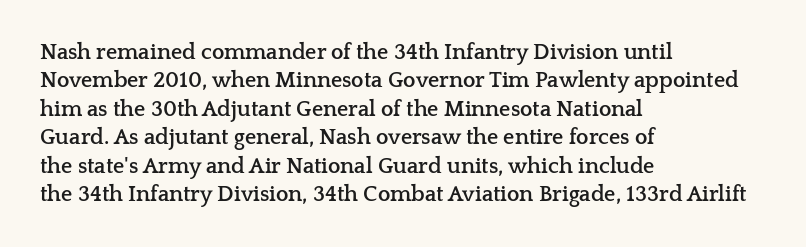
Q: Is the text bold? A: Yes.
Q: Is the text italic (slanted)? A: No, it is upright.
Q: Is the text underlined? A: No.
Q: How is the paragraph aligned? A: Left-aligned.
Q: Is the spacing between letters normal or unusually wide? A: Normal.
Q: Is the spacing between lines tight, normal or loose? A: Normal.
